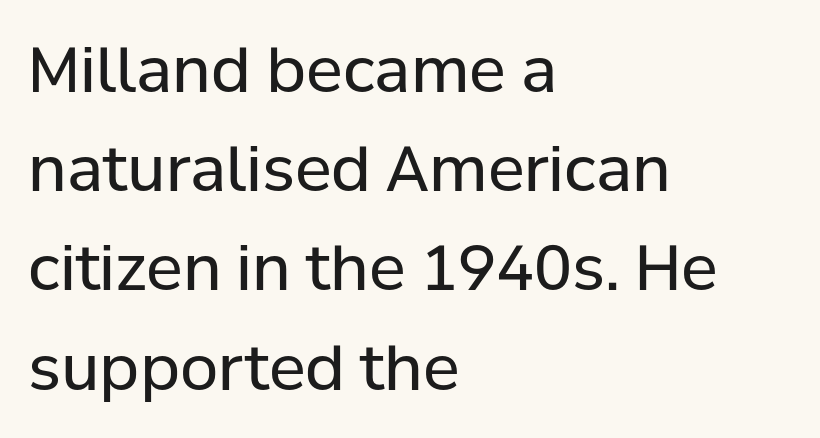
Q: Is the text bold? A: No.
Q: Is the text italic (slanted)? A: No, it is upright.
Q: Is the typeface a serif or a sans-serif typeface? A: Sans-serif.
Q: Is the text underlined? A: No.
Q: How is the paragraph aligned? A: Left-aligned.
Q: Is the spacing between letters normal or unusually wide? A: Normal.
Q: Is the spacing between lines tight, normal or loose? A: Normal.
Q: Width (condensed, normal, or wide)? A: Normal.
Q: Stroke contrast? A: Low.
Q: x-height? A: Medium.
Q: Monospaced? A: No.
